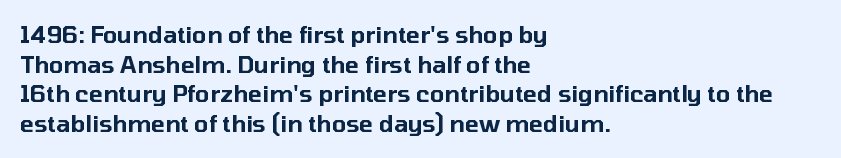
{"italic": "no", "underline": "no", "align": "left", "line_spacing": "normal", "line_spacing_ratio": 1.29, "letter_spacing": "normal", "letter_spacing_em": 0.0, "glyph_px": 23}
